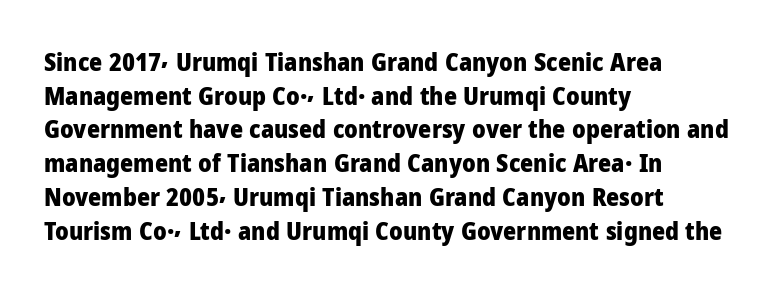
Q: Is the text bold? A: Yes.
Q: Is the text italic (slanted)? A: No, it is upright.
Q: Is the text underlined? A: No.
Q: How is the paragraph aligned? A: Left-aligned.
Q: Is the spacing between letters normal or unusually wide? A: Normal.
Q: Is the spacing between lines tight, normal or loose? A: Normal.
